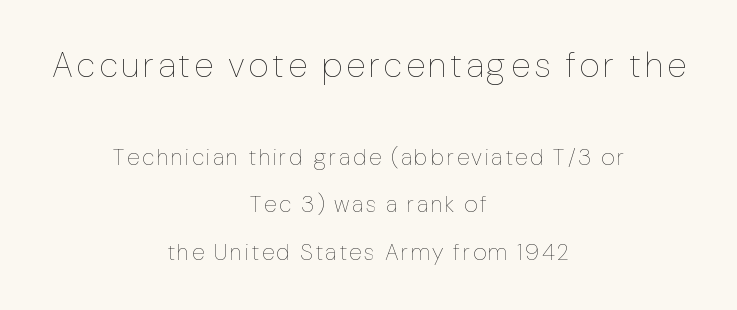
The image shows 35 px thin type, upright; set centered, loose line spacing (2.06x), not underlined; the first (top) block is 1.52x larger; low stroke contrast and a medium x-height.
